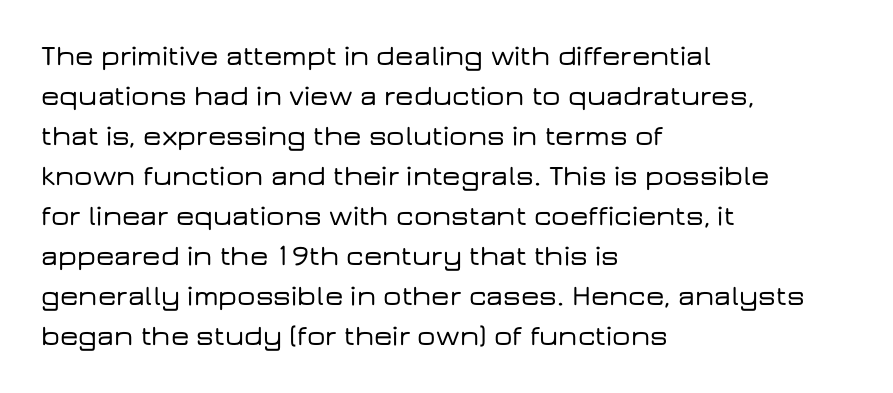
{"serif": "no", "italic": "no", "width": "wide", "stroke_contrast": "low", "x_height": "medium", "monospaced": "no", "underline": "no", "align": "left", "line_spacing": "normal", "line_spacing_ratio": 1.38, "letter_spacing": "normal", "letter_spacing_em": 0.0, "glyph_px": 29}
